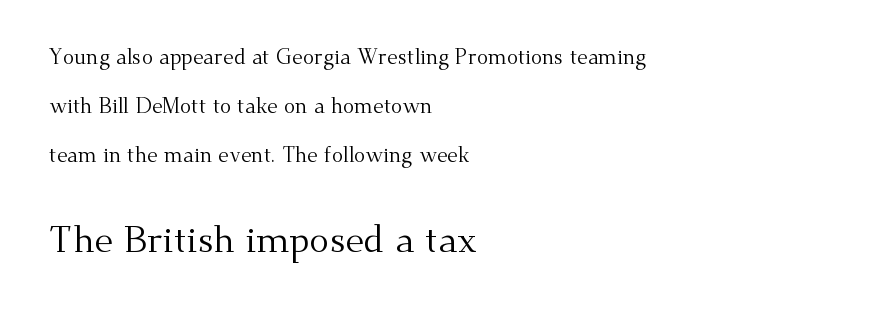
The image shows 37 px regular-weight serif type, upright; set left-aligned, loose line spacing (2.33x), normal letter spacing, not underlined; the second (bottom) block is 1.76x larger; medium stroke contrast and a small x-height.
